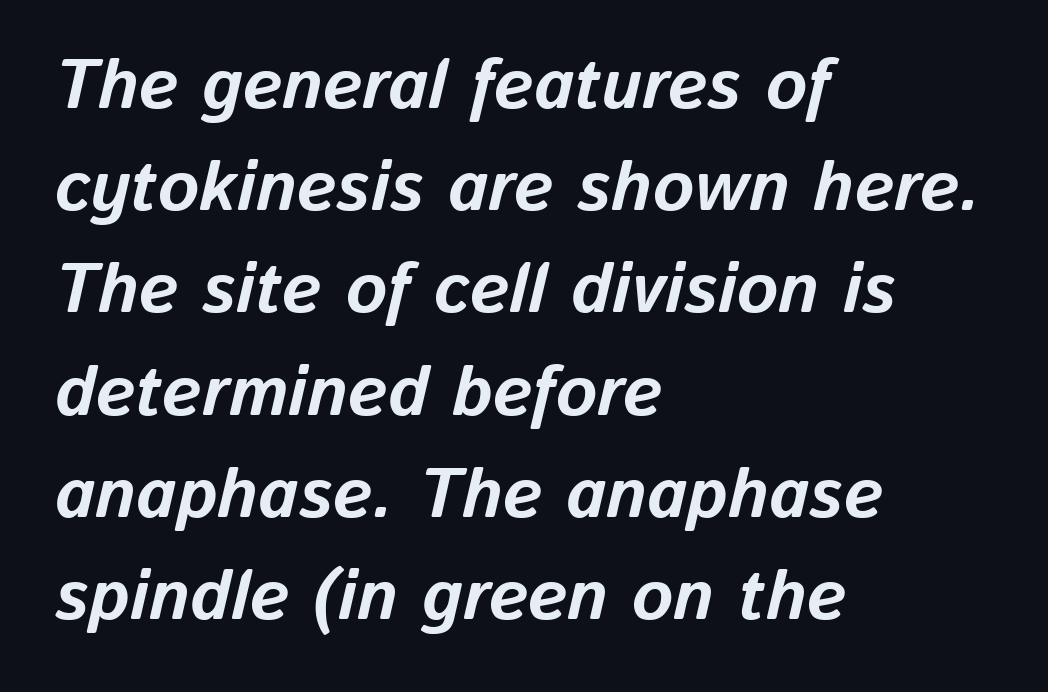
The image shows 70 px bold type, italic (leaning right); set left-aligned, normal line spacing (1.46x), normal letter spacing, not underlined; low stroke contrast and a medium x-height.
